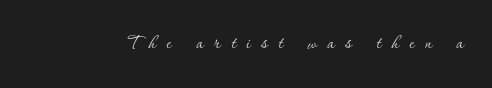
The passage shown is not underscored anywhere. Weight class: somewhere from thin through regular. Is the letter spacing exaggerated? Yes — the characters are pushed far apart.
